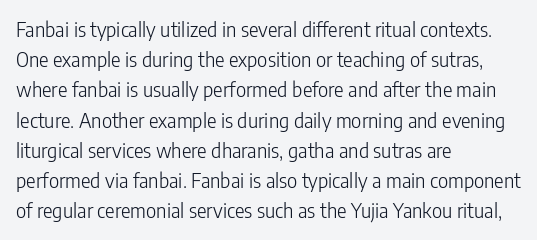
The image shows 20 px text type, upright; set left-aligned, normal line spacing (1.51x), normal letter spacing, not underlined.
